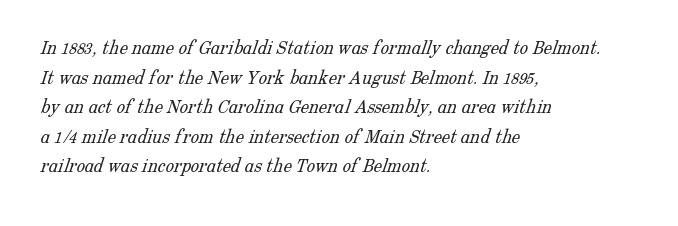
The horizontal fit of the characters is conventional and even. This sample is left-justified, so line endings fall wherever the words run out. Unbolded letterforms with no extra heft. Regular leading. Descenders hang freely into open space.
